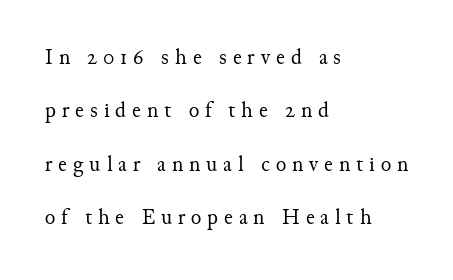
The image shows 22 px text type, upright; set left-aligned, loose line spacing (2.43x), unusually wide letter spacing (+0.27 em), not underlined.
